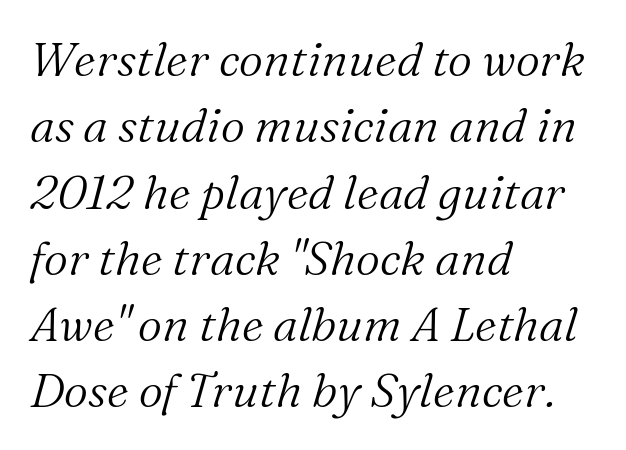
{"serif": "yes", "italic": "yes", "lean": "right", "slant_degrees": 16, "bold": "no", "weight": "light", "width": "normal", "stroke_contrast": "medium", "x_height": "medium", "monospaced": "no", "underline": "no", "align": "left", "line_spacing": "normal", "line_spacing_ratio": 1.41, "letter_spacing": "normal", "letter_spacing_em": 0.0, "glyph_px": 47}
